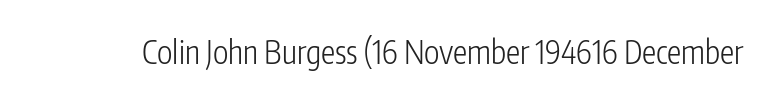
Q: Is the text bold? A: No.
Q: Is the text italic (slanted)? A: No, it is upright.
Q: Is the typeface a serif or a sans-serif typeface? A: Sans-serif.
Q: Is the text underlined? A: No.
Q: Is the spacing between letters normal or unusually wide? A: Normal.
Q: Width (condensed, normal, or wide)? A: Condensed.
Q: Stroke contrast? A: Low.
Q: x-height? A: Medium.
Q: Monospaced? A: No.
